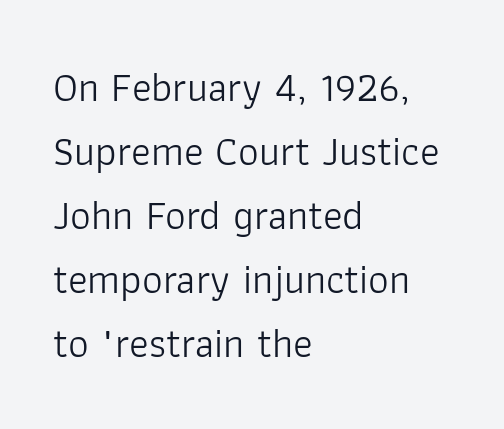
The cut favours lightness, reaching ordinary text weight at its darkest. The rendering keeps characters at their native spacing. The rag falls on the right side of this text block. The specimen omits any rule beneath the text block's lines. The rendering shows plain stroke endings on the letterforms — a sans-serif design.
